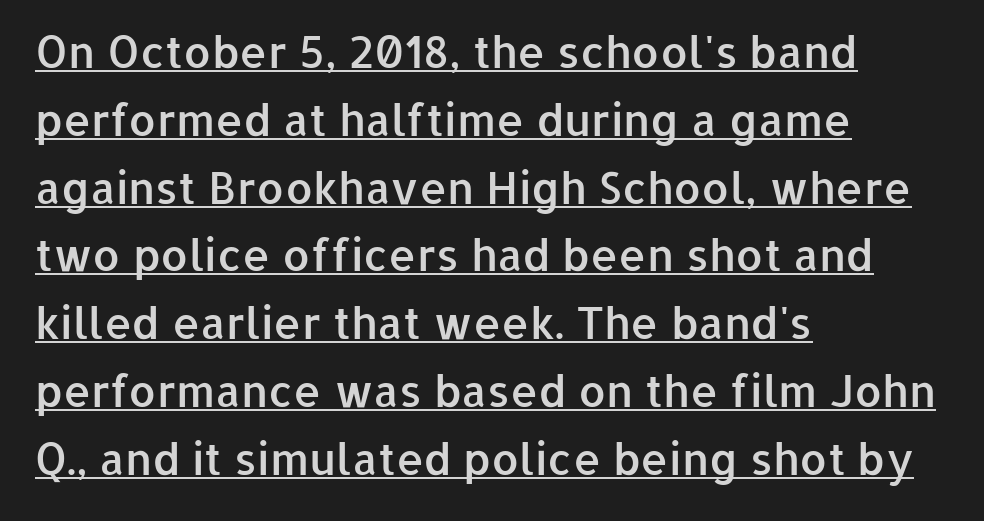
{"serif": "no", "italic": "no", "bold": "semi", "weight": "semibold", "width": "normal", "stroke_contrast": "low", "x_height": "medium", "monospaced": "no", "underline": "yes", "align": "left", "line_spacing": "normal", "line_spacing_ratio": 1.54, "letter_spacing": "normal", "letter_spacing_em": 0.0, "glyph_px": 44}
